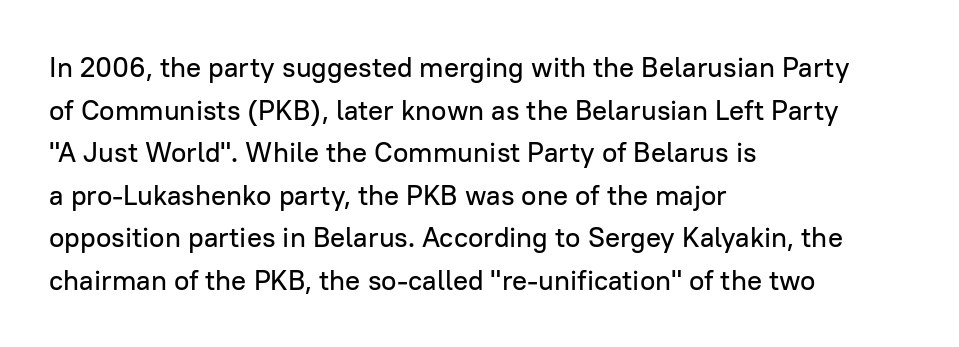
Think of a printed novel: that variable character pitch is what you see here. A typesetter would label this face a sans. The paragraph has a hard left edge and a soft right edge. The font's upright variant was chosen for this text. Inter-character spacing is left at the font's built-in metrics.
